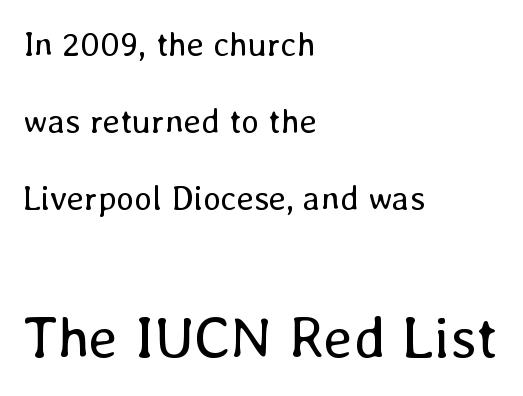
Q: Is the text bold? A: No.
Q: Is the text italic (slanted)? A: No, it is upright.
Q: Is the text underlined? A: No.
Q: How is the paragraph aligned? A: Left-aligned.
Q: Is the spacing between letters normal or unusually wide? A: Normal.
Q: Is the spacing between lines tight, normal or loose? A: Loose.
Q: Which block of text is set in a larger size, the first (top) or the second (bottom)? A: The second (bottom) one.
Q: Width (condensed, normal, or wide)? A: Normal.
Q: Stroke contrast? A: Low.
Q: x-height? A: Medium.
Q: Monospaced? A: No.
